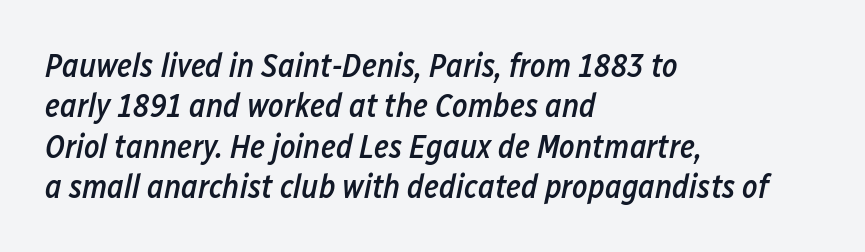
Q: Is the text bold? A: Semi-bold.
Q: Is the text italic (slanted)? A: Yes, it leans right by about 12 degrees.
Q: Is the text underlined? A: No.
Q: How is the paragraph aligned? A: Left-aligned.
Q: Is the spacing between letters normal or unusually wide? A: Normal.
Q: Width (condensed, normal, or wide)? A: Condensed.
Q: Stroke contrast? A: Low.
Q: x-height? A: Medium.
Q: Monospaced? A: No.
